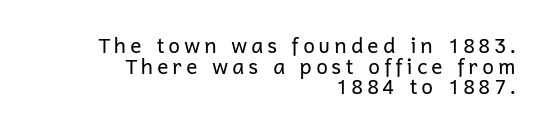
{"italic": "no", "bold": "no", "underline": "no", "align": "right", "line_spacing": "tight", "line_spacing_ratio": 0.98, "glyph_px": 21}
